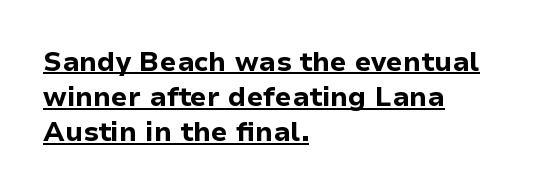
Q: Is the text bold? A: Yes.
Q: Is the text italic (slanted)? A: No, it is upright.
Q: Is the text underlined? A: Yes.
Q: How is the paragraph aligned? A: Left-aligned.
Q: Is the spacing between letters normal or unusually wide? A: Normal.
Q: Is the spacing between lines tight, normal or loose? A: Normal.
